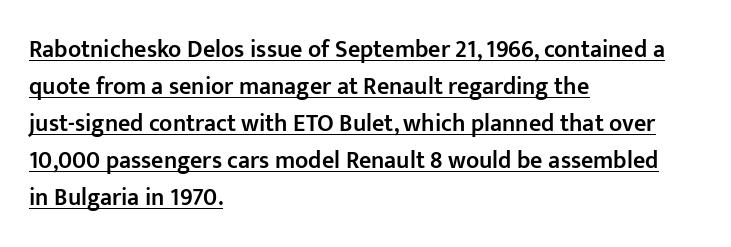
Observe the ordinary spacing: letters are neighbours, not strangers. Line starts are locked; line ends wander. In terms of leading, this rendering sits right in the middle. If you drew a line through each stem, it would be perfectly vertical.
